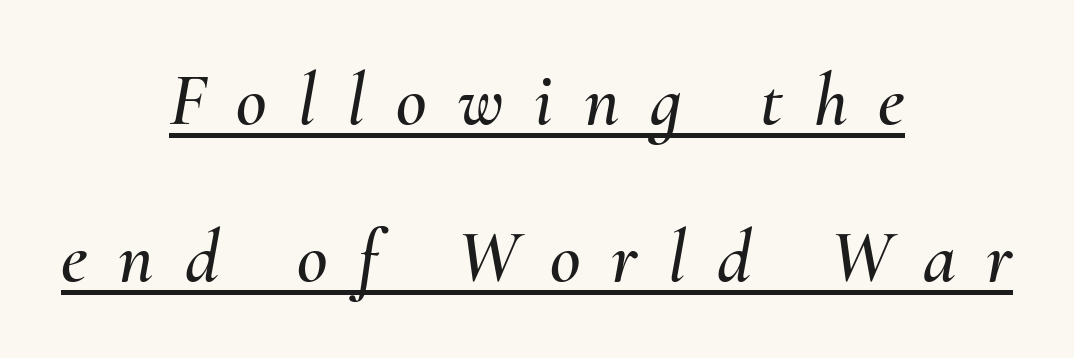
Q: Is the text italic (slanted)? A: Yes, it leans right by about 10 degrees.
Q: Is the text underlined? A: Yes.
Q: How is the paragraph aligned? A: Centered.
Q: Is the spacing between letters normal or unusually wide? A: Unusually wide.
Q: Is the spacing between lines tight, normal or loose? A: Loose.
Q: Width (condensed, normal, or wide)? A: Normal.
Q: Stroke contrast? A: Medium.
Q: x-height? A: Small.
Q: Monospaced? A: No.
